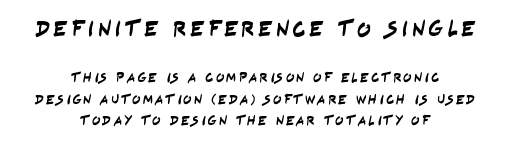
The image shows 23 px text type; set centered, normal line spacing (1.52x), not underlined; the first (top) block is 1.64x larger.
